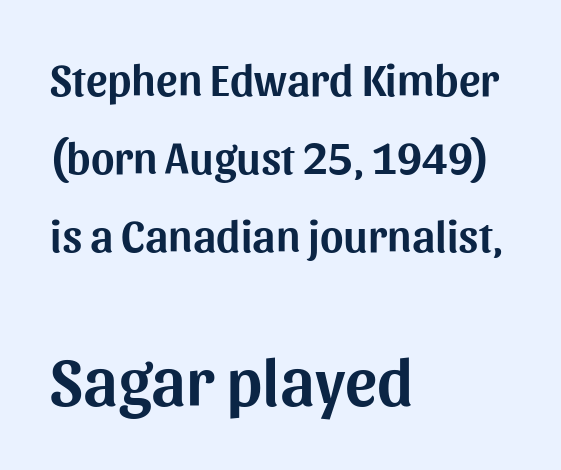
The image shows 67 px sans-serif type, upright; set left-aligned, line spacing 1.73x, normal letter spacing, not underlined; the second (bottom) block is 1.49x larger; medium stroke contrast and a medium x-height.
